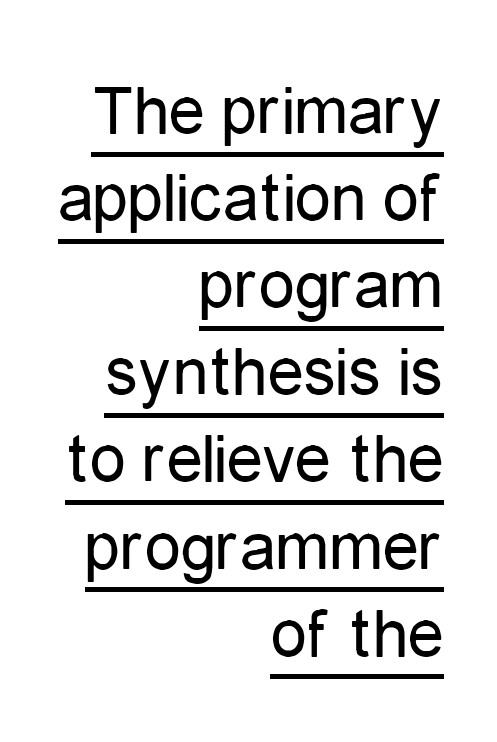
{"serif": "no", "italic": "no", "bold": "no", "weight": "regular", "width": "condensed", "stroke_contrast": "low", "x_height": "medium", "monospaced": "no", "underline": "yes", "align": "right", "line_spacing_ratio": 1.21, "letter_spacing": "normal", "letter_spacing_em": 0.0, "glyph_px": 72}
